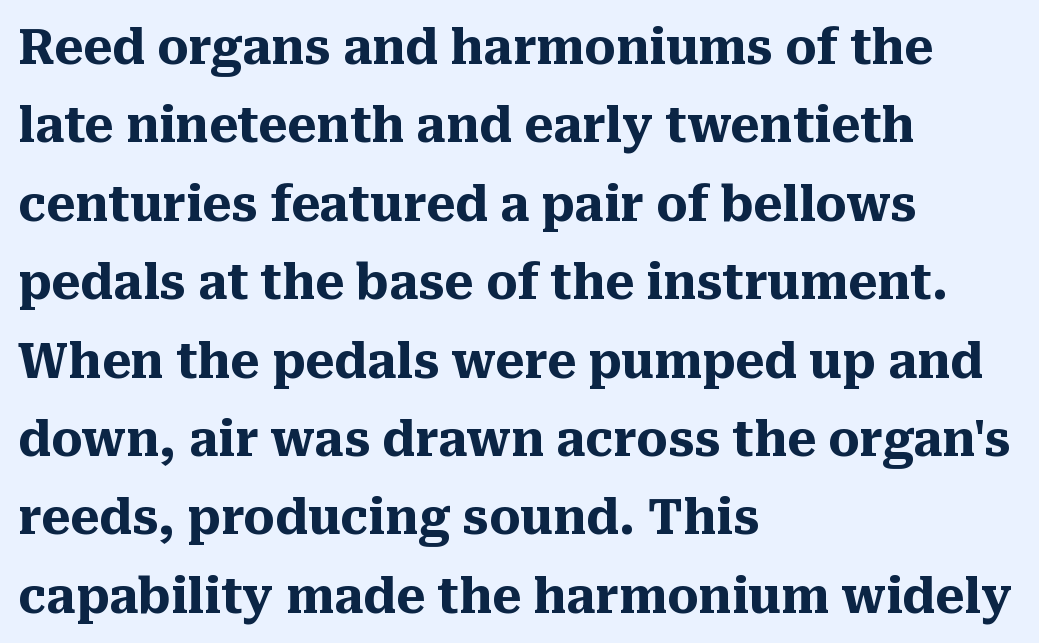
{"serif": "yes", "italic": "no", "bold": "yes", "weight": "heavy", "width": "normal", "stroke_contrast": "medium", "x_height": "medium", "monospaced": "no", "underline": "no", "align": "left", "line_spacing": "normal", "line_spacing_ratio": 1.6, "letter_spacing": "normal", "letter_spacing_em": 0.0, "glyph_px": 49}
